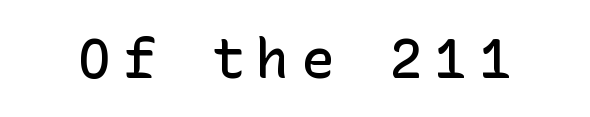
Q: Is the text bold? A: Semi-bold.
Q: Is the text italic (slanted)? A: No, it is upright.
Q: Is the typeface a serif or a sans-serif typeface? A: Sans-serif.
Q: Is the text underlined? A: No.
Q: Is the spacing between letters normal or unusually wide? A: Unusually wide.
Q: Width (condensed, normal, or wide)? A: Normal.
Q: Stroke contrast? A: Low.
Q: x-height? A: Medium.
